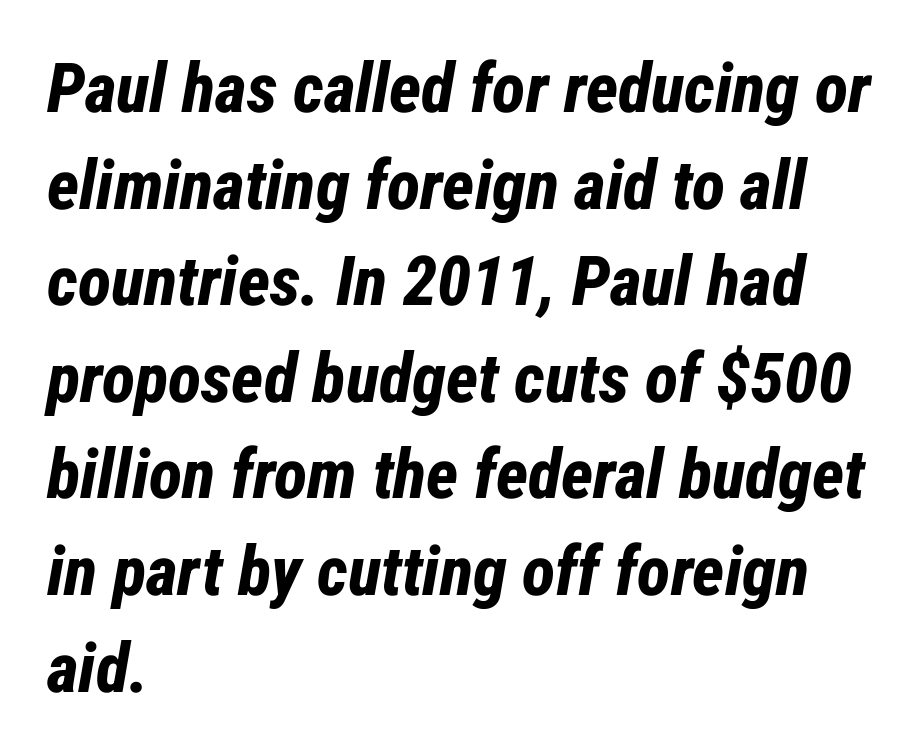
Q: Is the text bold? A: Yes.
Q: Is the text italic (slanted)? A: Yes, it leans right by about 12 degrees.
Q: Is the text underlined? A: No.
Q: How is the paragraph aligned? A: Left-aligned.
Q: Is the spacing between letters normal or unusually wide? A: Normal.
Q: Is the spacing between lines tight, normal or loose? A: Normal.
Q: Width (condensed, normal, or wide)? A: Condensed.
Q: Stroke contrast? A: Low.
Q: x-height? A: Medium.
Q: Monospaced? A: No.
